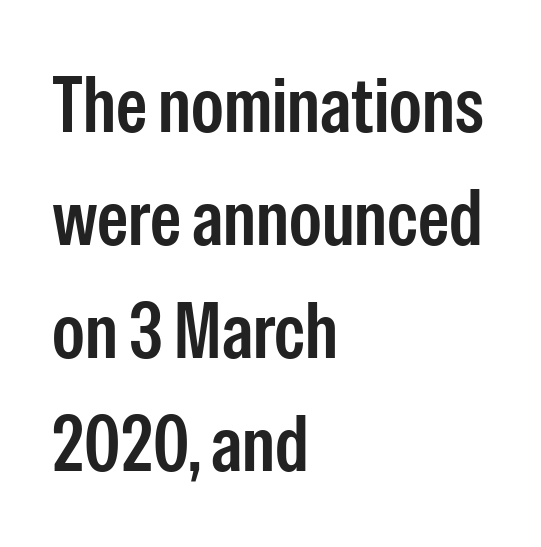
{"serif": "no", "italic": "no", "bold": "semi", "weight": "semibold", "width": "condensed", "stroke_contrast": "low", "x_height": "medium", "monospaced": "no", "underline": "no", "align": "left", "line_spacing": "normal", "line_spacing_ratio": 1.43, "letter_spacing": "normal", "letter_spacing_em": 0.0, "glyph_px": 79}
